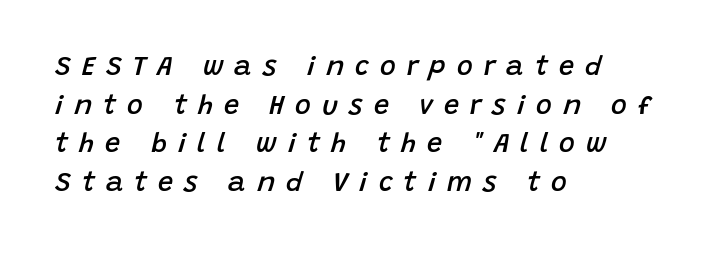
Q: Is the text bold? A: Semi-bold.
Q: Is the text italic (slanted)? A: Yes, it leans right by about 15 degrees.
Q: Is the text underlined? A: No.
Q: How is the paragraph aligned? A: Left-aligned.
Q: Is the spacing between letters normal or unusually wide? A: Unusually wide.
Q: Is the spacing between lines tight, normal or loose? A: Normal.
